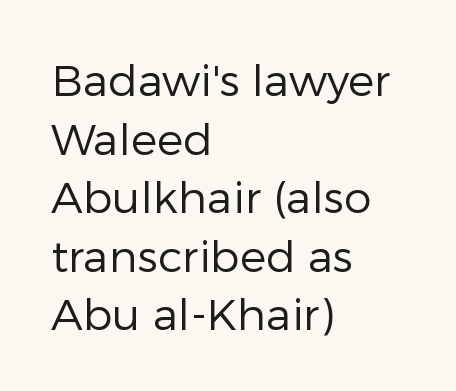
{"serif": "no", "italic": "no", "bold": "no", "weight": "regular", "width": "normal", "stroke_contrast": "low", "x_height": "medium", "monospaced": "no", "underline": "no", "align": "left", "line_spacing": "normal", "line_spacing_ratio": 1.33, "letter_spacing": "normal", "letter_spacing_em": 0.0, "glyph_px": 44}
